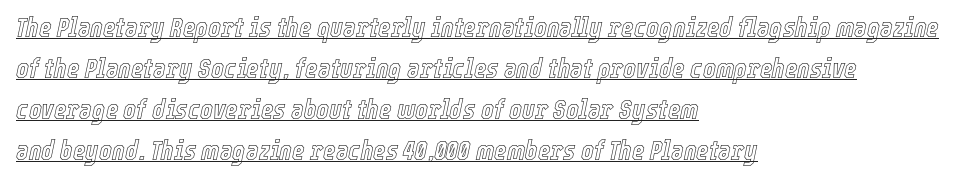
{"italic": "yes", "lean": "right", "slant_degrees": 12, "underline": "yes", "align": "left", "line_spacing": "normal", "line_spacing_ratio": 1.52, "letter_spacing": "normal", "letter_spacing_em": 0.0, "glyph_px": 27}
